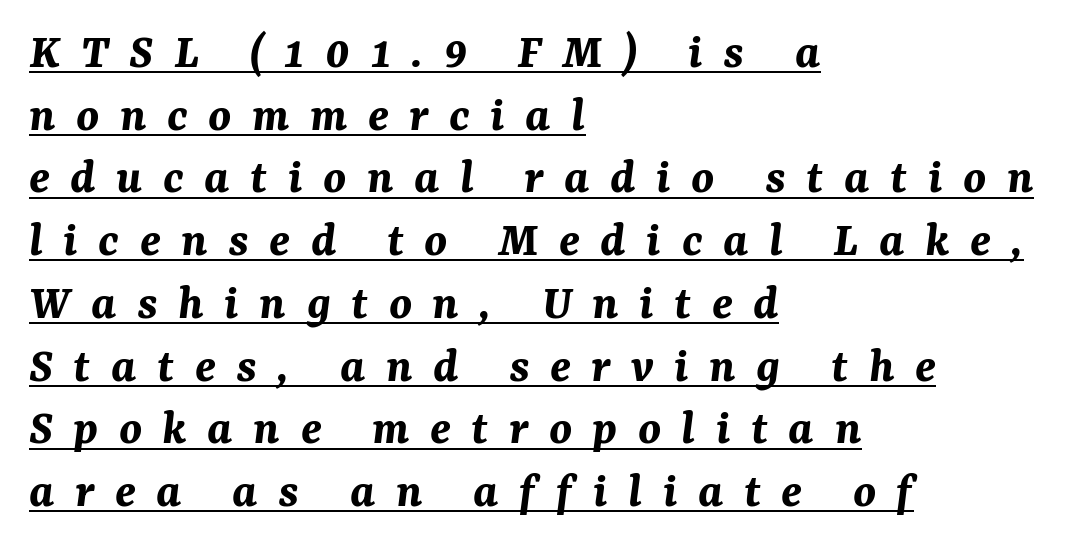
{"italic": "yes", "lean": "right", "slant_degrees": 7, "bold": "yes", "weight": "bold", "width": "normal", "stroke_contrast": "medium", "x_height": "medium", "monospaced": "no", "underline": "yes", "align": "left", "line_spacing_ratio": 1.23, "letter_spacing": "wide", "letter_spacing_em": 0.4, "glyph_px": 51}
